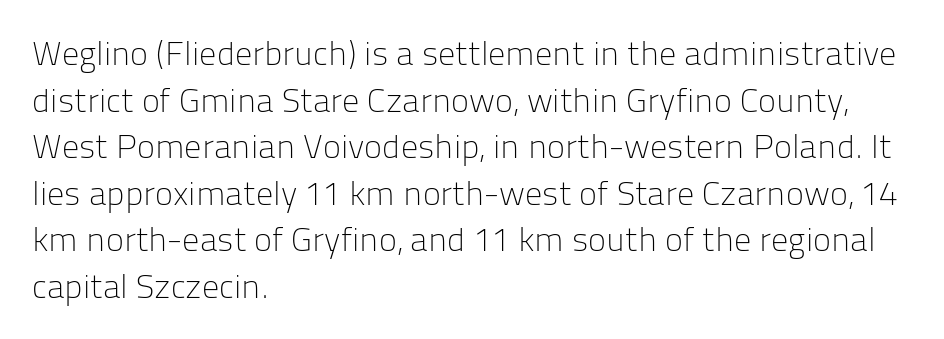
{"serif": "no", "italic": "no", "bold": "no", "weight": "light", "width": "normal", "stroke_contrast": "low", "x_height": "medium", "monospaced": "no", "underline": "no", "align": "left", "line_spacing": "normal", "line_spacing_ratio": 1.37, "letter_spacing": "normal", "letter_spacing_em": 0.0, "glyph_px": 34}
